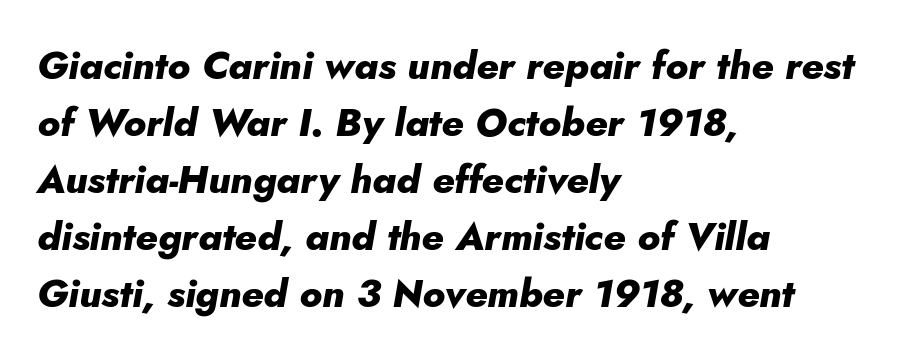
The image shows 39 px heavy type, italic (leaning right); set left-aligned, normal line spacing (1.46x), normal letter spacing, not underlined; low stroke contrast and a small x-height.
